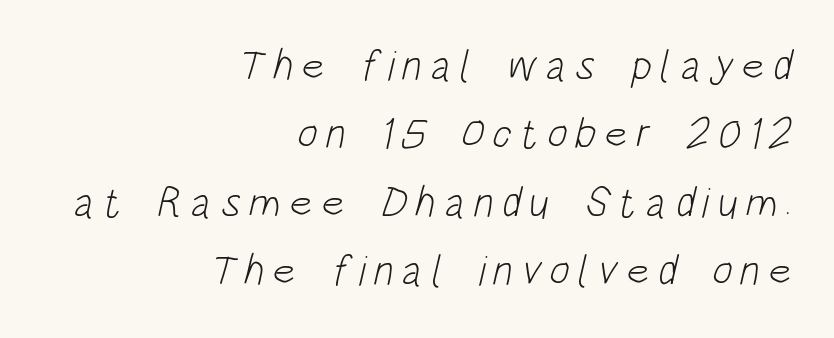
Q: Is the text bold? A: No.
Q: Is the typeface a serif or a sans-serif typeface? A: Sans-serif.
Q: Is the text underlined? A: No.
Q: How is the paragraph aligned? A: Right-aligned.
Q: Is the spacing between lines tight, normal or loose? A: Normal.
Q: Width (condensed, normal, or wide)? A: Condensed.
Q: Stroke contrast? A: Low.
Q: x-height? A: Large.
Q: Monospaced? A: No.
